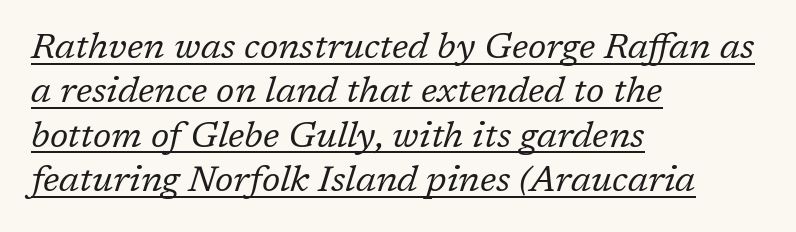
Which margin do the lines hug? The left one — the right edge is uneven. The lettering is marked with a stroke running underneath it. Is the type slanted? Yes — the strokes lean at a clear angle. Stroke thickness stays within the range of a standard reading face or lighter. Default kerning and tracking; the words read as compact shapes. Type style note: has serifs.
